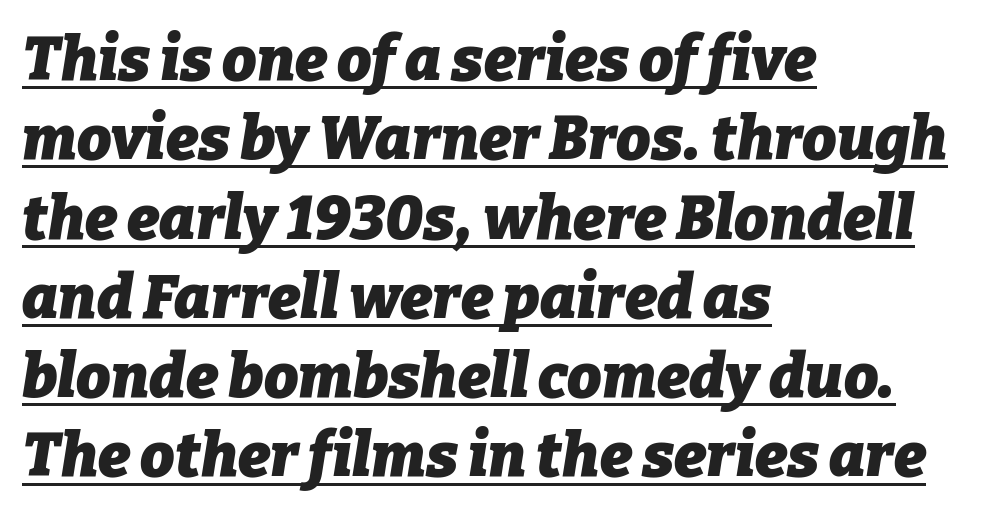
Which margin do the lines hug? The left one — the right edge is uneven. Emphasis-style slanted type is in use. The leading is moderate, giving the passage an even texture. This sample has the flowing, uneven cadence of proportional lettering. Each word holds together tightly as a unit, with standard inter-letter gaps. You can see a thin bar hugging the bottom of the glyphs.
